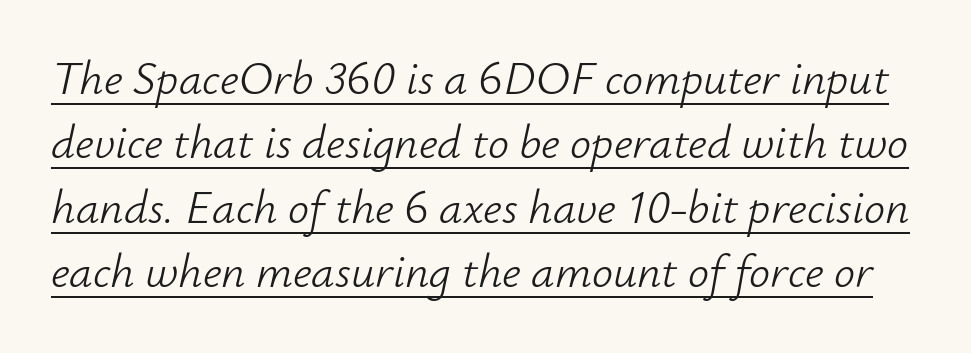
{"italic": "yes", "lean": "right", "slant_degrees": 12, "bold": "no", "weight": "light", "width": "normal", "stroke_contrast": "low", "x_height": "small", "monospaced": "no", "underline": "yes", "line_spacing": "normal", "line_spacing_ratio": 1.37, "letter_spacing": "normal", "letter_spacing_em": 0.0, "glyph_px": 47}
